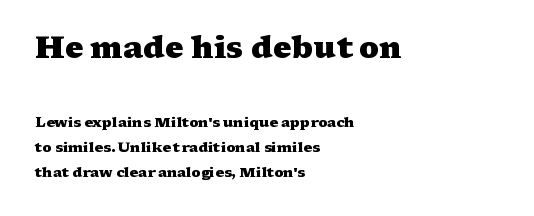
{"serif": "yes", "italic": "no", "bold": "yes", "weight": "heavy", "width": "wide", "stroke_contrast": "medium", "x_height": "medium", "monospaced": "no", "underline": "no", "align": "left", "line_spacing_ratio": 1.8, "letter_spacing": "normal", "letter_spacing_em": 0.0, "larger_block": "first", "size_ratio": 2.21, "glyph_px": 31}
